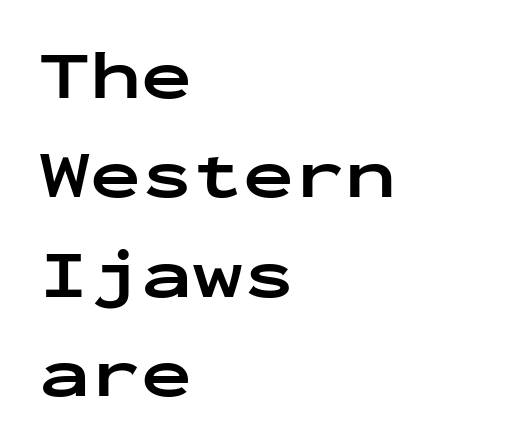
Q: Is the text bold? A: Yes.
Q: Is the text italic (slanted)? A: No, it is upright.
Q: Is the typeface a serif or a sans-serif typeface? A: Sans-serif.
Q: Is the text underlined? A: No.
Q: How is the paragraph aligned? A: Left-aligned.
Q: Is the spacing between letters normal or unusually wide? A: Normal.
Q: Is the spacing between lines tight, normal or loose? A: Normal.
Q: Width (condensed, normal, or wide)? A: Wide.
Q: Stroke contrast? A: Low.
Q: x-height? A: Medium.
Q: Monospaced? A: Yes.
